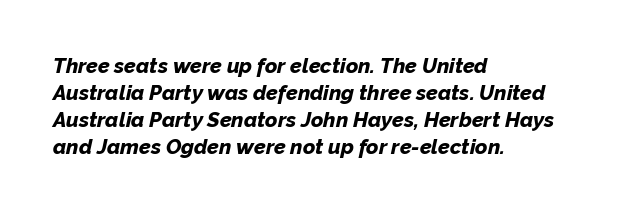
The image shows 21 px bold type, italic (leaning right); set left-aligned, normal line spacing (1.28x), normal letter spacing, not underlined.
